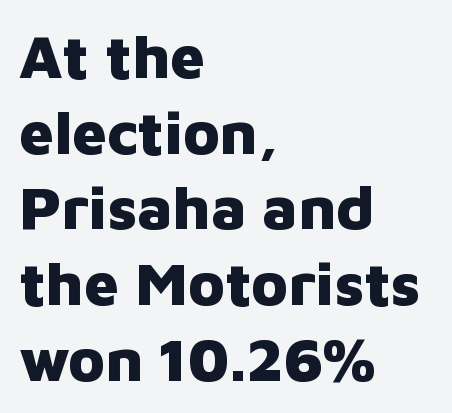
{"serif": "no", "italic": "no", "bold": "yes", "weight": "heavy", "width": "normal", "stroke_contrast": "low", "x_height": "medium", "monospaced": "no", "underline": "no", "align": "left", "line_spacing_ratio": 1.24, "letter_spacing": "normal", "letter_spacing_em": 0.0, "glyph_px": 61}
